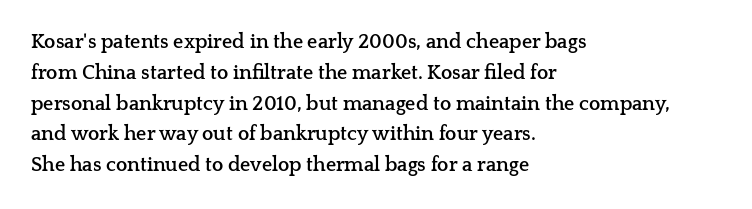
{"italic": "no", "bold": "yes", "underline": "no", "align": "left", "line_spacing": "normal", "line_spacing_ratio": 1.54, "letter_spacing": "normal", "letter_spacing_em": 0.0, "glyph_px": 20}
